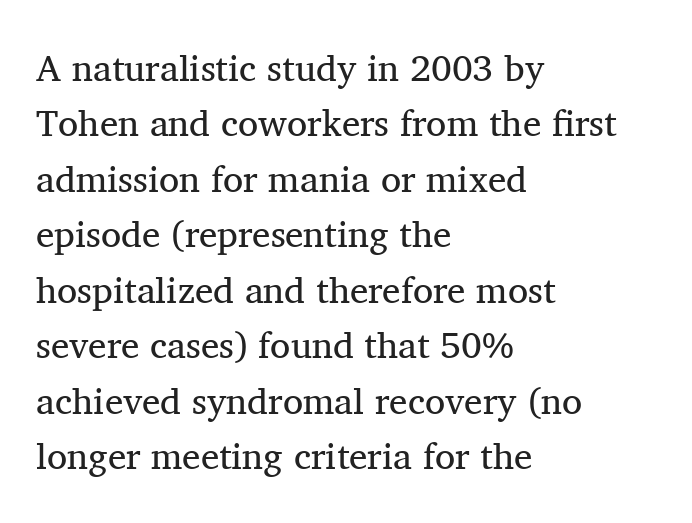
Q: Is the text bold? A: No.
Q: Is the text italic (slanted)? A: No, it is upright.
Q: Is the typeface a serif or a sans-serif typeface? A: Serif.
Q: Is the text underlined? A: No.
Q: How is the paragraph aligned? A: Left-aligned.
Q: Is the spacing between letters normal or unusually wide? A: Normal.
Q: Is the spacing between lines tight, normal or loose? A: Normal.
Q: Width (condensed, normal, or wide)? A: Normal.
Q: Stroke contrast? A: Medium.
Q: x-height? A: Medium.
Q: Monospaced? A: No.
